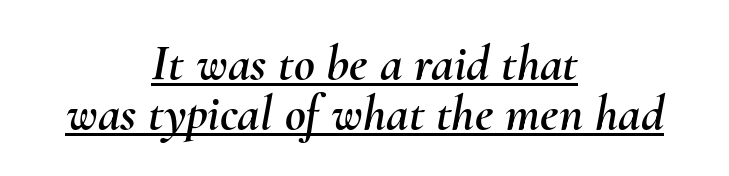
The text block is weighted toward neither margin, spreading evenly from the middle. These lines are rendered in a variable-pitch font. Compared with undecorated copy, this sample adds a rule below the words. The axis of the letterforms is tilted away from vertical. Is the letter spacing exaggerated? No — it looks like the ordinary default. The block of text is dense from top to bottom, with scant space between rows.
